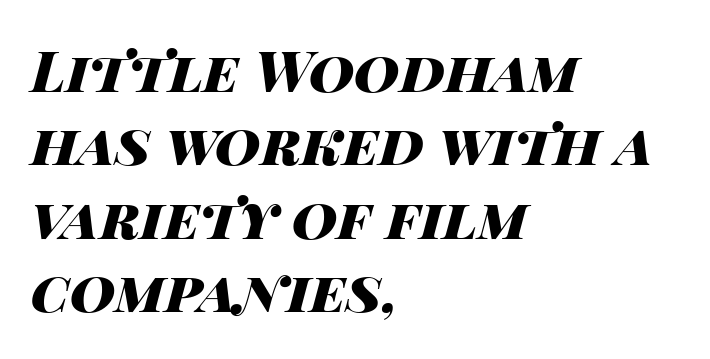
The image shows 56 px heavy, wide type, italic (leaning right); set left-aligned, normal line spacing (1.31x), normal letter spacing, not underlined; high stroke contrast and a large x-height.
